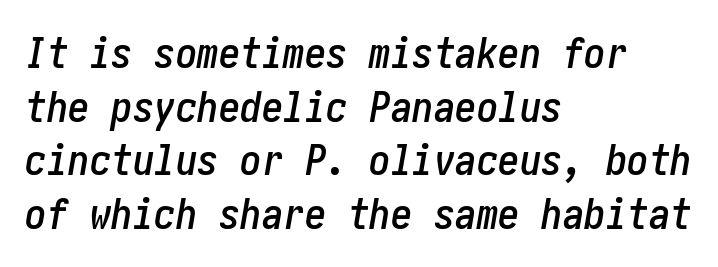
The image shows 43 px condensed type, italic (leaning right); set left-aligned, normal line spacing (1.25x), normal letter spacing, not underlined; low stroke contrast and a medium x-height.
